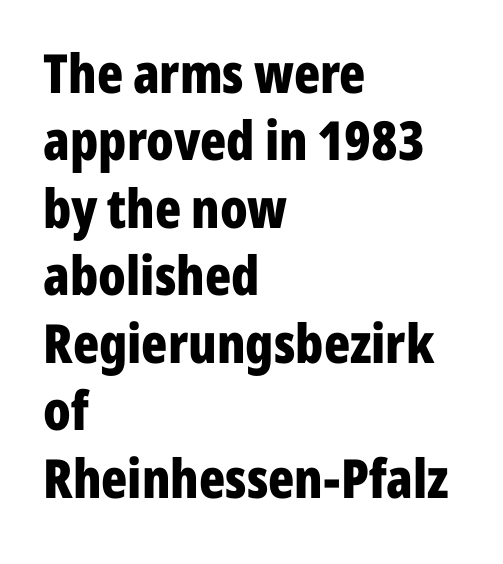
The image shows 54 px bold, condensed sans-serif type, upright; set left-aligned, normal line spacing (1.25x), normal letter spacing, not underlined; low stroke contrast and a medium x-height.
